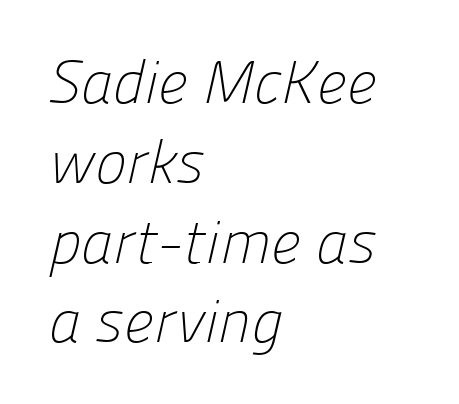
Stroke mass is kept to a normal reading level or below. The strip under each line holds only bare page. Spacing verdict: proportional, widths tailored to each character. Every row of glyphs begins at an identical x-position on the left.
